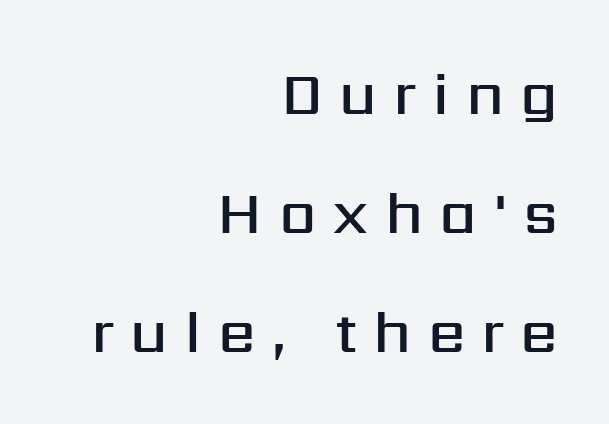
Q: Is the text bold? A: Semi-bold.
Q: Is the text italic (slanted)? A: No, it is upright.
Q: Is the typeface a serif or a sans-serif typeface? A: Sans-serif.
Q: Is the text underlined? A: No.
Q: How is the paragraph aligned? A: Right-aligned.
Q: Is the spacing between letters normal or unusually wide? A: Unusually wide.
Q: Is the spacing between lines tight, normal or loose? A: Loose.
Q: Width (condensed, normal, or wide)? A: Normal.
Q: Stroke contrast? A: Medium.
Q: x-height? A: Medium.
Q: Monospaced? A: No.
